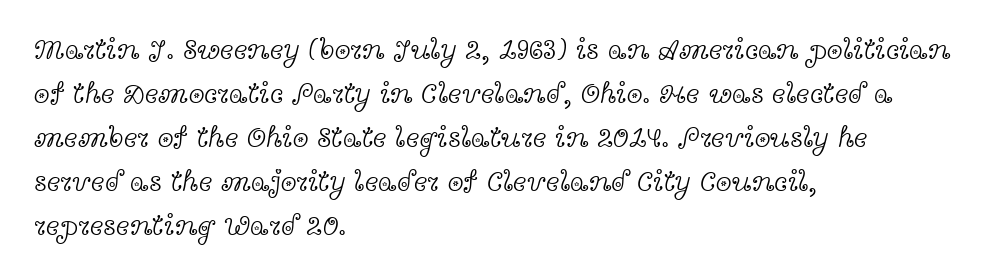
{"serif": "yes", "italic": "no", "bold": "no", "weight": "light", "width": "wide", "x_height": "medium", "monospaced": "no", "underline": "no", "align": "left", "line_spacing": "normal", "line_spacing_ratio": 1.52, "letter_spacing": "normal", "letter_spacing_em": 0.0, "glyph_px": 29}
